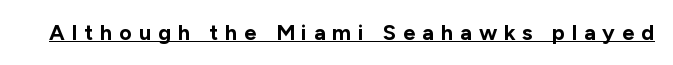
How are the letters spaced? Widely, with obvious added tracking. When letters stand straight like this, we call the style roman or upright. As a designer I'd log this as weight 700, bold. Looks like someone drew a line under every word here.
